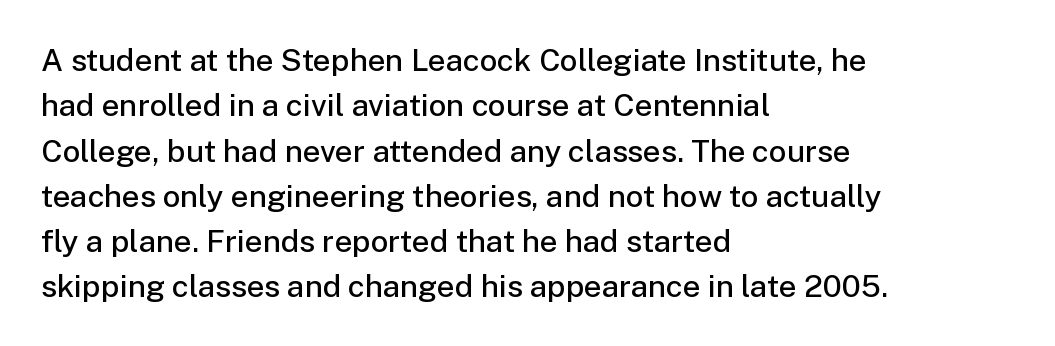
{"serif": "no", "italic": "no", "bold": "semi", "weight": "semibold", "width": "normal", "stroke_contrast": "low", "x_height": "medium", "monospaced": "no", "underline": "no", "align": "left", "line_spacing": "normal", "line_spacing_ratio": 1.46, "letter_spacing": "normal", "letter_spacing_em": 0.0, "glyph_px": 31}
